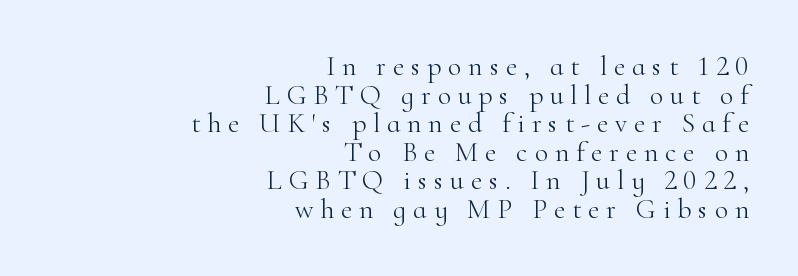
Is this a sans? No — the strokes have serifs. Character widths vary here, with narrow letters taking less room than wide ones. In CSS terms this would be text-align: right. Posture: upright roman. How are the letters spaced? Widely, with obvious added tracking.
